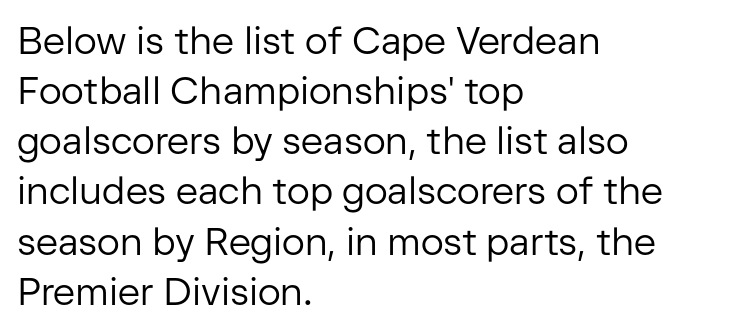
{"serif": "no", "italic": "no", "bold": "no", "weight": "regular", "width": "normal", "stroke_contrast": "low", "x_height": "medium", "monospaced": "no", "underline": "no", "align": "left", "line_spacing": "normal", "line_spacing_ratio": 1.32, "letter_spacing": "normal", "letter_spacing_em": 0.0, "glyph_px": 38}
